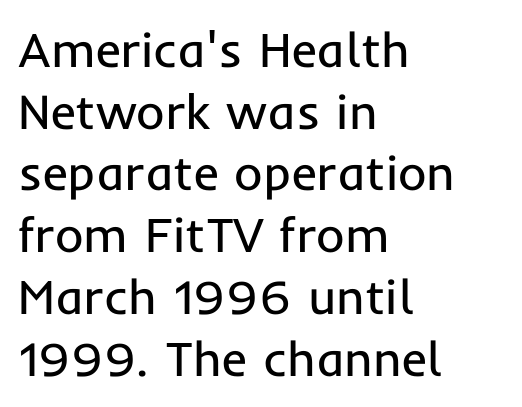
The image shows 49 px regular-weight sans-serif type, upright; set left-aligned, normal line spacing (1.26x), normal letter spacing, not underlined; low stroke contrast and a medium x-height.
